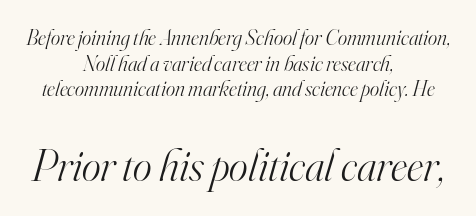
Nobody drew a line under any word here. The rendering enlarges the type as you move from the upper chunk to the lower. The type family on display is of the serif kind. No letter is thick-stroked: the sample isn't bold. A typesetter would call this proportional, since set widths differ per character.
